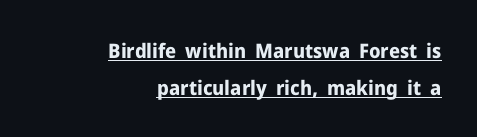
{"italic": "no", "bold": "yes", "underline": "yes", "align": "right", "line_spacing_ratio": 1.84, "letter_spacing": "normal", "letter_spacing_em": 0.0, "glyph_px": 20}
